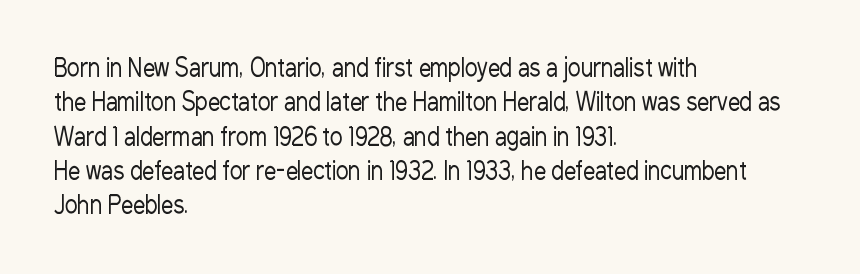
Q: Is the text bold? A: No.
Q: Is the text italic (slanted)? A: No, it is upright.
Q: Is the text underlined? A: No.
Q: How is the paragraph aligned? A: Left-aligned.
Q: Is the spacing between letters normal or unusually wide? A: Normal.
Q: Is the spacing between lines tight, normal or loose? A: Normal.
